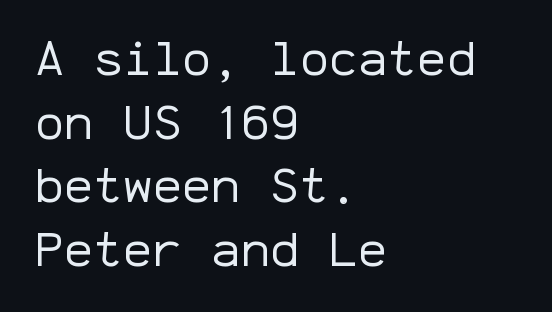
The paragraph shown leans on its left margin. The glyphs in this specimen are sans serif. Style check: upright. No chunkiness to these letters — they're not bold.
